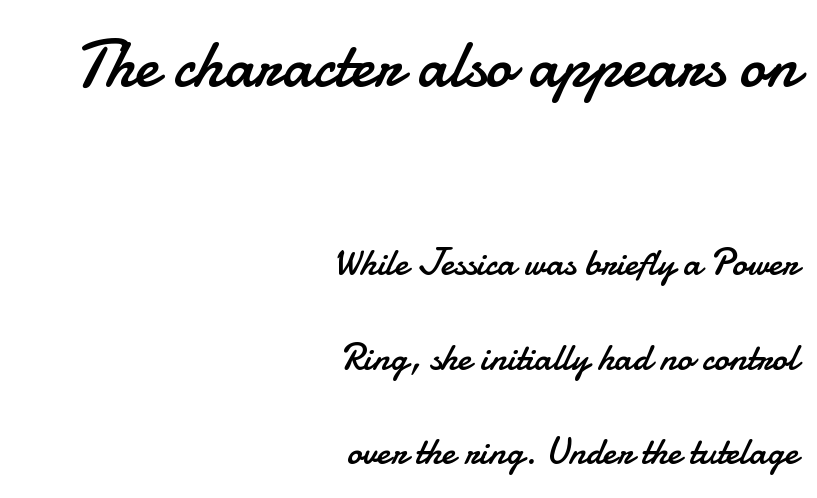
These lines are rendered in a variable-pitch font. The face used here is rendered with its standard letterfit. Think standard paragraph weight, or any step lighter than that.
